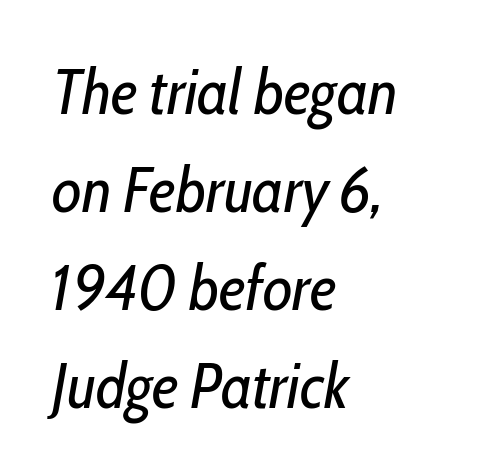
The face used here is proportionally spaced, like ordinary book or web type. If you drew a ruler down the left edge, every line would touch it. Nobody drew a line under any word here. Italic: yes, the glyphs are oblique. Stem width sits at or under what a default text font uses.
